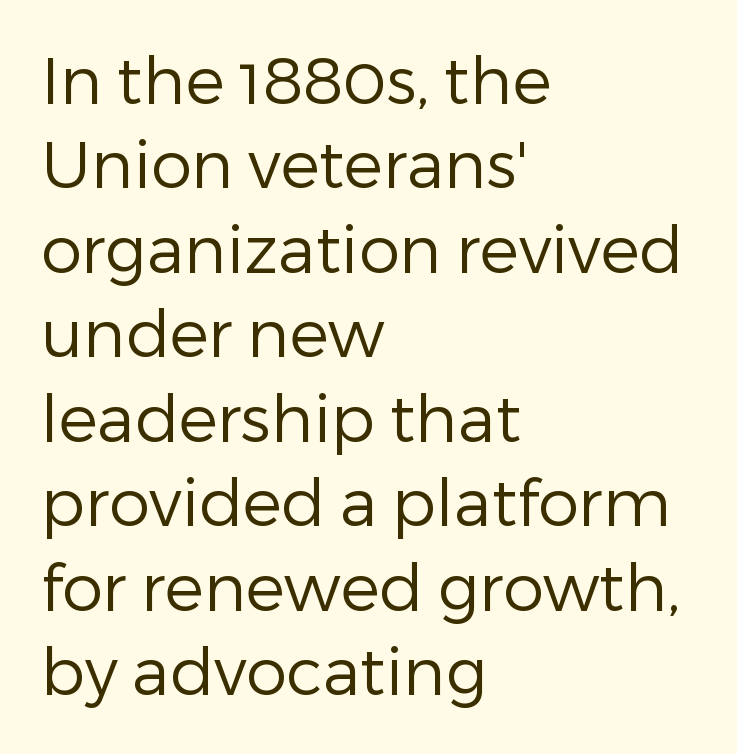
Q: Is the text bold? A: No.
Q: Is the text italic (slanted)? A: No, it is upright.
Q: Is the typeface a serif or a sans-serif typeface? A: Sans-serif.
Q: Is the text underlined? A: No.
Q: How is the paragraph aligned? A: Left-aligned.
Q: Is the spacing between letters normal or unusually wide? A: Normal.
Q: Is the spacing between lines tight, normal or loose? A: Normal.
Q: Width (condensed, normal, or wide)? A: Normal.
Q: Stroke contrast? A: Low.
Q: x-height? A: Medium.
Q: Monospaced? A: No.
